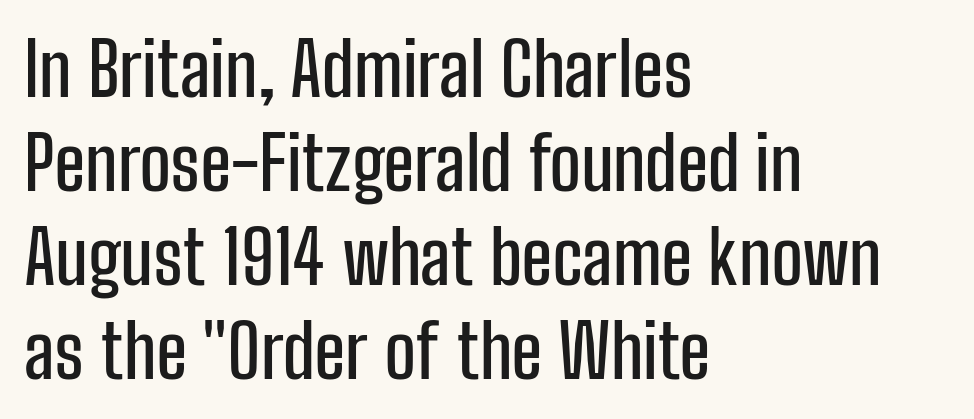
{"serif": "no", "italic": "no", "width": "condensed", "stroke_contrast": "low", "x_height": "medium", "monospaced": "no", "underline": "no", "align": "left", "line_spacing": "normal", "line_spacing_ratio": 1.27, "letter_spacing": "normal", "letter_spacing_em": 0.0, "glyph_px": 74}
